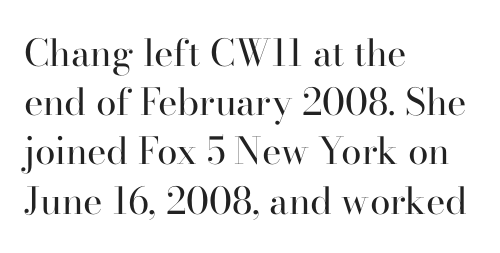
The image shows 37 px regular-weight serif type, upright; set left-aligned, normal line spacing (1.33x), normal letter spacing, not underlined; high stroke contrast and a small x-height.
